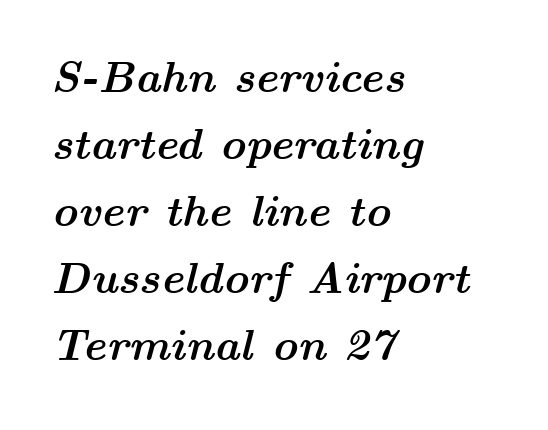
Q: Is the text bold? A: Yes.
Q: Is the text italic (slanted)? A: Yes, it leans right by about 14 degrees.
Q: Is the text underlined? A: No.
Q: How is the paragraph aligned? A: Left-aligned.
Q: Is the spacing between letters normal or unusually wide? A: Normal.
Q: Is the spacing between lines tight, normal or loose? A: Normal.
Q: Width (condensed, normal, or wide)? A: Wide.
Q: Stroke contrast? A: Medium.
Q: x-height? A: Medium.
Q: Monospaced? A: No.
